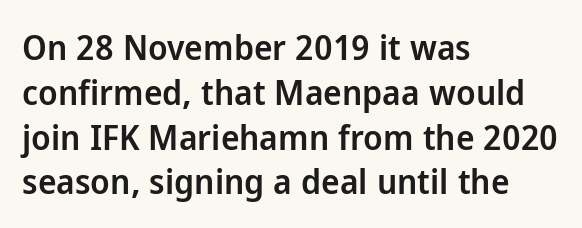
The image shows 35 px semibold sans-serif type, upright; set left-aligned, normal line spacing (1.28x), normal letter spacing, not underlined; low stroke contrast and a medium x-height.
